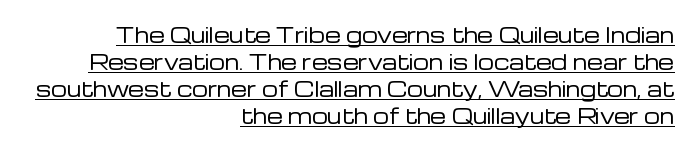
A normal amount of white space separates one row of letters from the next. Between one letter and the next there's only the usual sliver of space. The weight tops out at a normal text grade. Underline: present.
